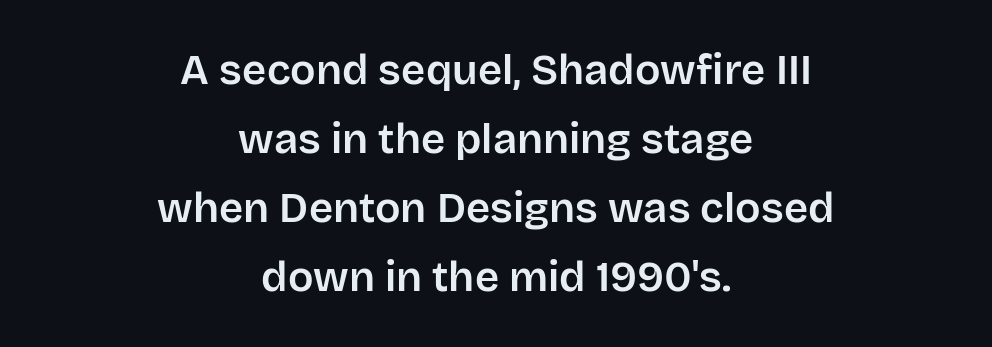
Q: Is the text italic (slanted)? A: No, it is upright.
Q: Is the typeface a serif or a sans-serif typeface? A: Sans-serif.
Q: Is the text underlined? A: No.
Q: How is the paragraph aligned? A: Centered.
Q: Is the spacing between letters normal or unusually wide? A: Normal.
Q: Is the spacing between lines tight, normal or loose? A: Normal.
Q: Width (condensed, normal, or wide)? A: Normal.
Q: Stroke contrast? A: Low.
Q: x-height? A: Large.
Q: Monospaced? A: No.
